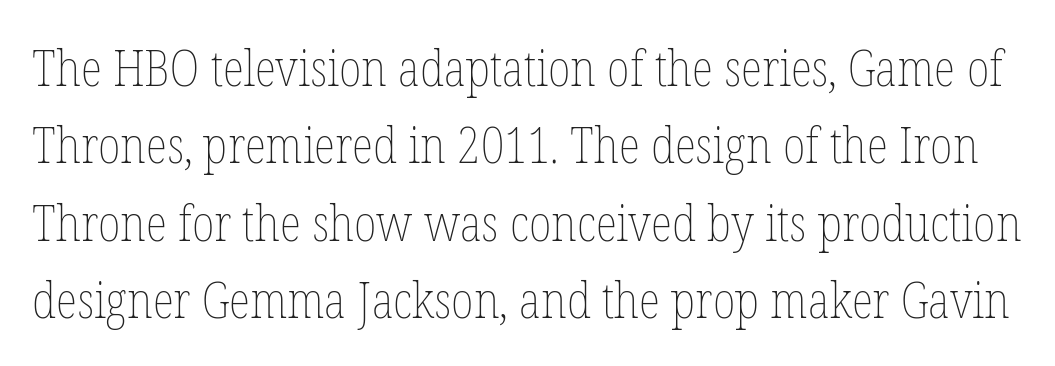
{"italic": "no", "bold": "no", "weight": "thin", "width": "condensed", "stroke_contrast": "low", "x_height": "medium", "monospaced": "no", "underline": "no", "line_spacing": "normal", "line_spacing_ratio": 1.55, "letter_spacing": "normal", "letter_spacing_em": 0.0, "glyph_px": 50}
